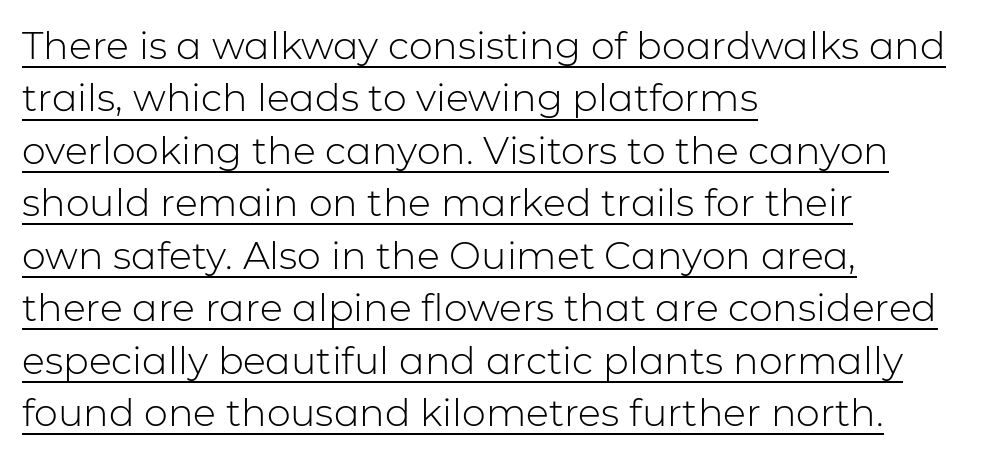
{"serif": "no", "italic": "no", "bold": "no", "weight": "light", "width": "normal", "stroke_contrast": "low", "x_height": "medium", "monospaced": "no", "underline": "yes", "align": "left", "line_spacing": "normal", "line_spacing_ratio": 1.38, "letter_spacing": "normal", "letter_spacing_em": 0.0, "glyph_px": 38}
